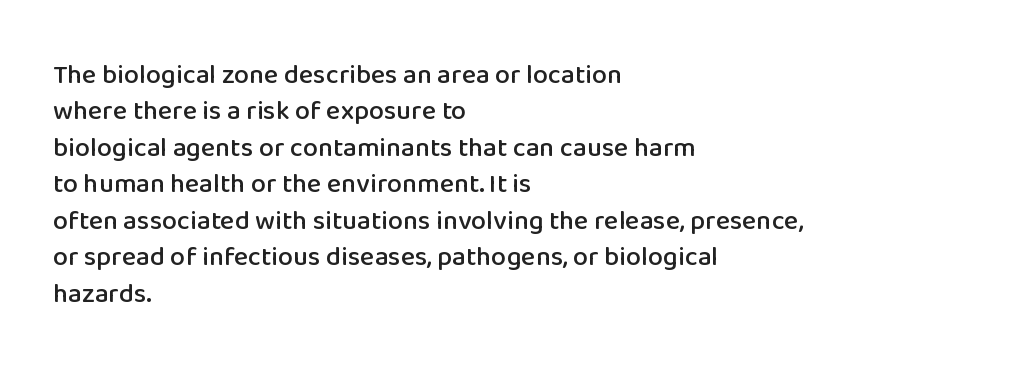
The image shows 27 px text type, upright; set left-aligned, normal line spacing (1.35x), normal letter spacing, not underlined.
